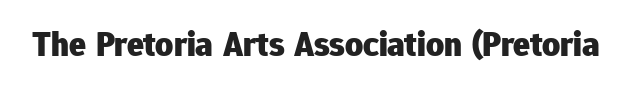
Q: Is the text bold? A: Yes.
Q: Is the text italic (slanted)? A: No, it is upright.
Q: Is the typeface a serif or a sans-serif typeface? A: Sans-serif.
Q: Is the text underlined? A: No.
Q: Is the spacing between letters normal or unusually wide? A: Normal.
Q: Width (condensed, normal, or wide)? A: Normal.
Q: Stroke contrast? A: Low.
Q: x-height? A: Medium.
Q: Monospaced? A: No.
